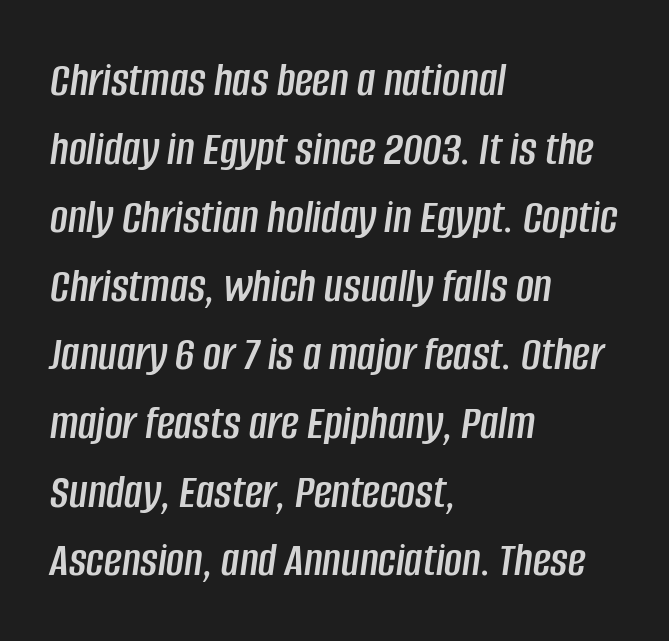
Q: Is the text italic (slanted)? A: Yes, it leans right by about 8 degrees.
Q: Is the text underlined? A: No.
Q: How is the paragraph aligned? A: Left-aligned.
Q: Is the spacing between letters normal or unusually wide? A: Normal.
Q: Is the spacing between lines tight, normal or loose? A: Normal.
Q: Width (condensed, normal, or wide)? A: Condensed.
Q: Stroke contrast? A: Low.
Q: x-height? A: Large.
Q: Monospaced? A: No.
